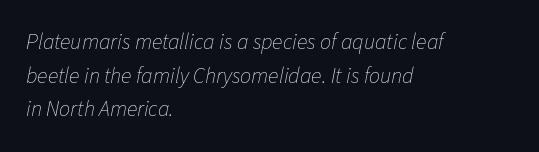
{"italic": "yes", "lean": "right", "slant_degrees": 11, "bold": "no", "underline": "no", "align": "left", "line_spacing": "normal", "line_spacing_ratio": 1.53, "letter_spacing": "normal", "letter_spacing_em": 0.0, "glyph_px": 22}
